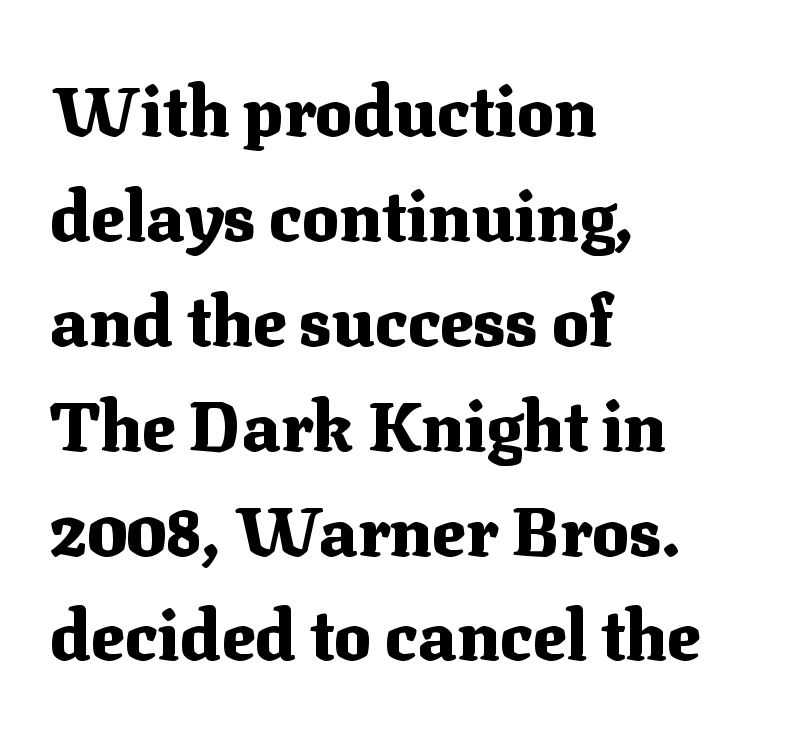
Q: Is the text bold? A: Yes.
Q: Is the text italic (slanted)? A: No, it is upright.
Q: Is the typeface a serif or a sans-serif typeface? A: Serif.
Q: Is the text underlined? A: No.
Q: How is the paragraph aligned? A: Left-aligned.
Q: Is the spacing between letters normal or unusually wide? A: Normal.
Q: Is the spacing between lines tight, normal or loose? A: Normal.
Q: Width (condensed, normal, or wide)? A: Normal.
Q: Stroke contrast? A: Medium.
Q: x-height? A: Medium.
Q: Monospaced? A: No.
